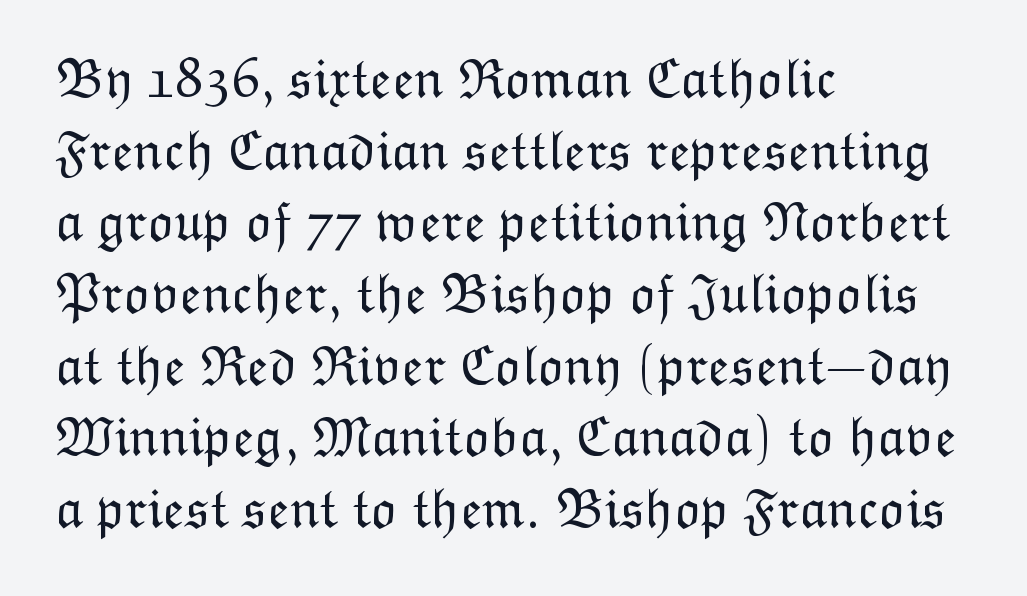
{"italic": "no", "bold": "no", "weight": "light", "width": "normal", "stroke_contrast": "low", "x_height": "medium", "monospaced": "no", "underline": "no", "align": "left", "line_spacing": "normal", "line_spacing_ratio": 1.28, "letter_spacing": "normal", "letter_spacing_em": 0.0, "glyph_px": 56}
